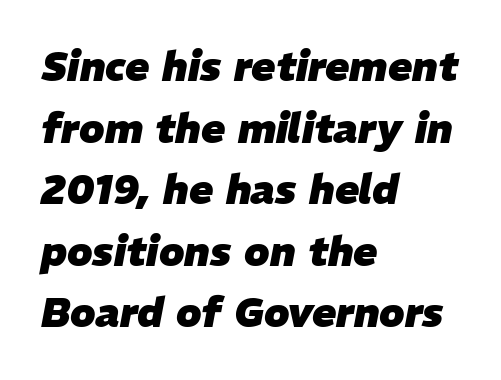
Which margin do the lines hug? The left one — the right edge is uneven. If you drew a line through each stem, it would be angled. Each glyph is drawn with heavy, bold strokes. The baseline area is clear. You could call the tracking neutral — neither tight nor loose. Each letter keeps its own natural width here, so spacing adapts to shape.
